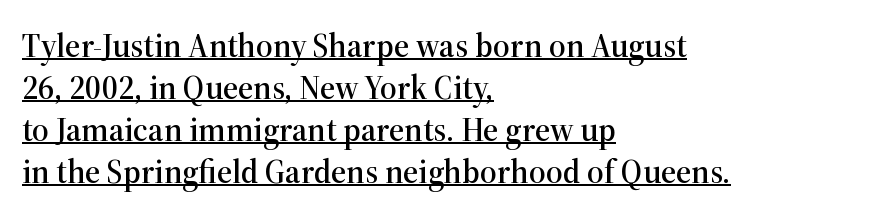
{"serif": "yes", "italic": "no", "width": "normal", "stroke_contrast": "high", "x_height": "medium", "monospaced": "no", "underline": "yes", "align": "left", "line_spacing": "normal", "line_spacing_ratio": 1.27, "letter_spacing": "normal", "letter_spacing_em": 0.0, "glyph_px": 33}
